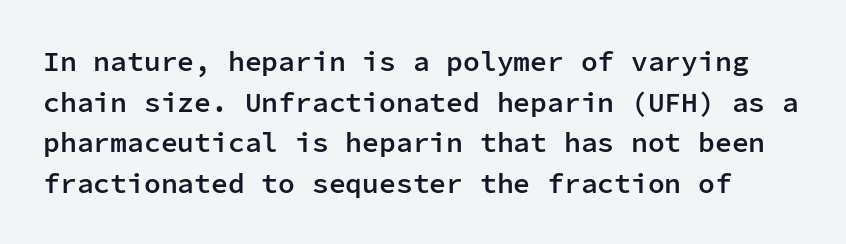
Q: Is the text bold? A: Semi-bold.
Q: Is the text italic (slanted)? A: No, it is upright.
Q: Is the typeface a serif or a sans-serif typeface? A: Sans-serif.
Q: Is the text underlined? A: No.
Q: Is the spacing between letters normal or unusually wide? A: Normal.
Q: Is the spacing between lines tight, normal or loose? A: Normal.
Q: Width (condensed, normal, or wide)? A: Normal.
Q: Stroke contrast? A: Low.
Q: x-height? A: Medium.
Q: Monospaced? A: Yes.
